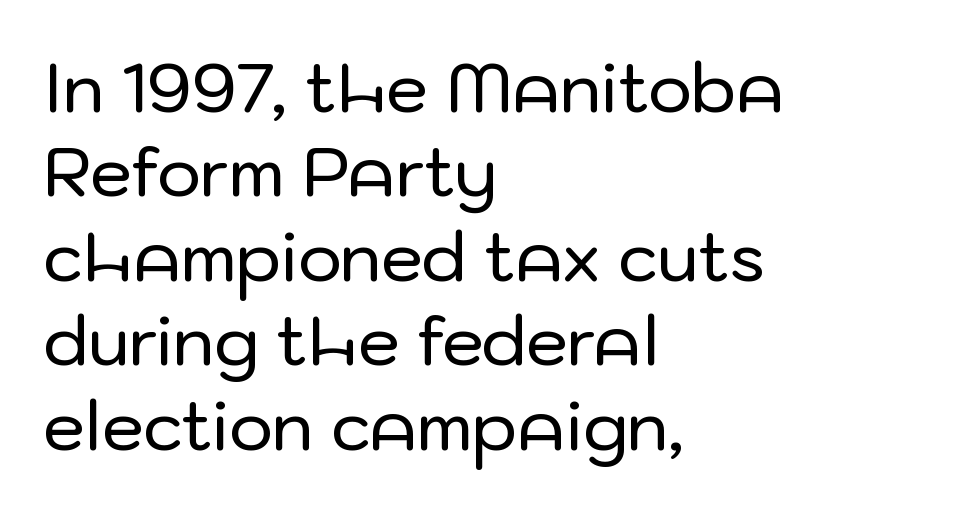
{"serif": "no", "italic": "no", "width": "normal", "stroke_contrast": "low", "x_height": "medium", "monospaced": "no", "underline": "no", "align": "left", "line_spacing": "normal", "line_spacing_ratio": 1.26, "letter_spacing": "normal", "letter_spacing_em": 0.0, "glyph_px": 67}
